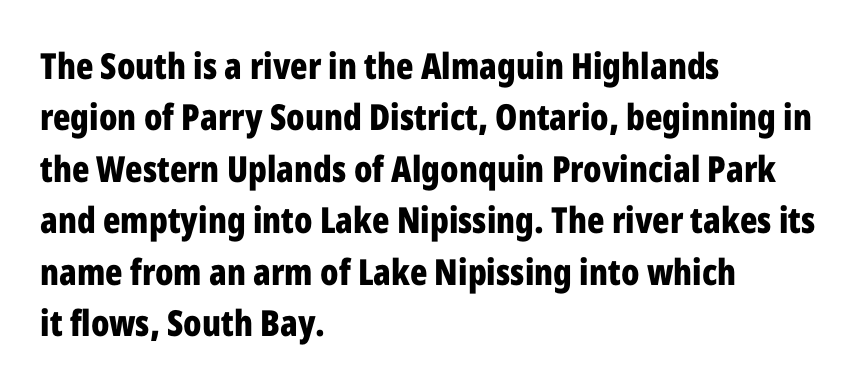
Q: Is the text bold? A: Yes.
Q: Is the text italic (slanted)? A: No, it is upright.
Q: Is the typeface a serif or a sans-serif typeface? A: Sans-serif.
Q: Is the text underlined? A: No.
Q: How is the paragraph aligned? A: Left-aligned.
Q: Is the spacing between letters normal or unusually wide? A: Normal.
Q: Is the spacing between lines tight, normal or loose? A: Normal.
Q: Width (condensed, normal, or wide)? A: Condensed.
Q: Stroke contrast? A: Low.
Q: x-height? A: Medium.
Q: Monospaced? A: No.
